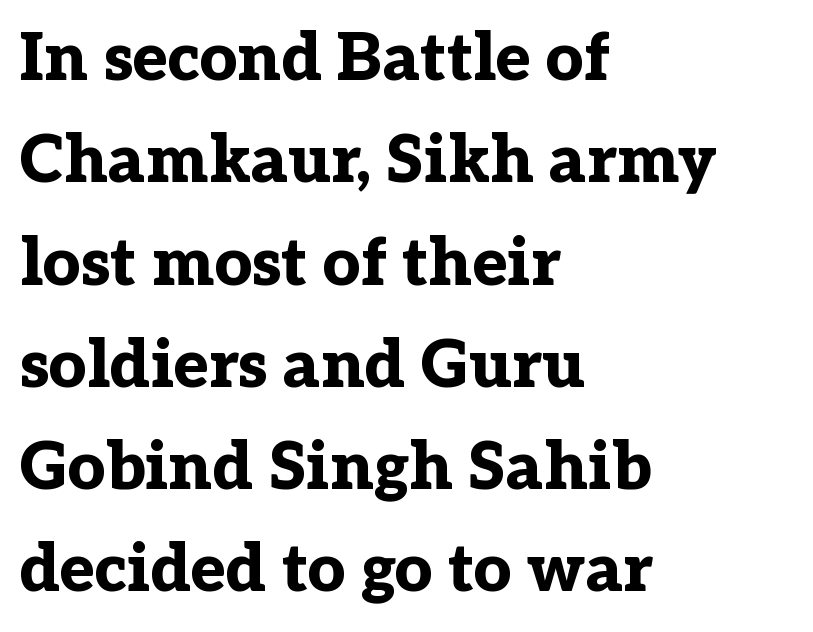
The image shows 66 px bold serif type, upright; set left-aligned, normal line spacing (1.55x), normal letter spacing, not underlined; low stroke contrast and a medium x-height.
